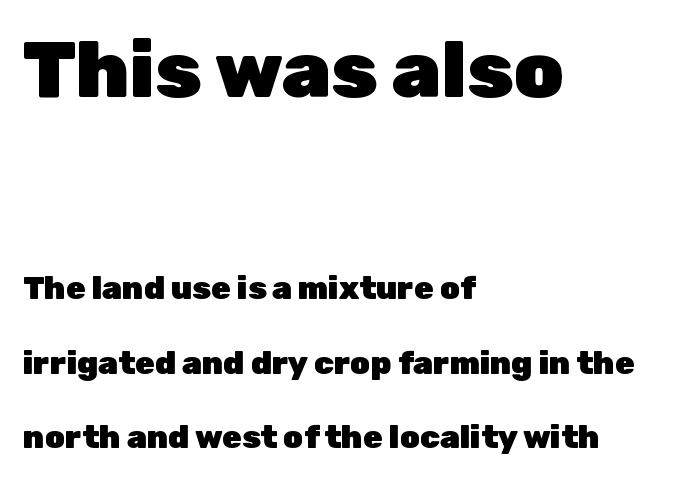
{"serif": "no", "italic": "no", "bold": "yes", "weight": "heavy", "width": "normal", "stroke_contrast": "low", "x_height": "medium", "monospaced": "no", "underline": "no", "align": "left", "line_spacing": "loose", "line_spacing_ratio": 2.32, "letter_spacing": "normal", "letter_spacing_em": 0.0, "larger_block": "first", "size_ratio": 2.47, "glyph_px": 79}
